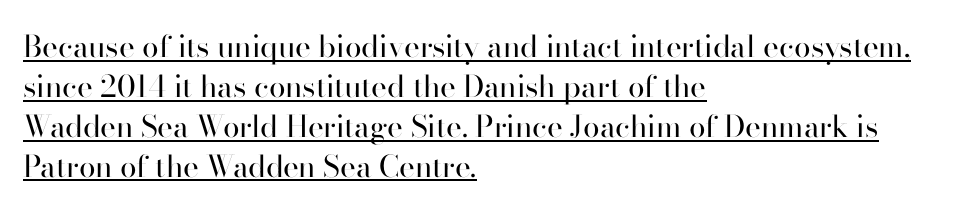
Compared with a typical body face, this is equally light or lighter still. The specimen includes a rule beneath the text block's lines. Character widths vary here, with narrow letters taking less room than wide ones. A typesetter would call this leading conventional body-copy spacing. Which margin do the lines hug? The left one — the right edge is uneven.
